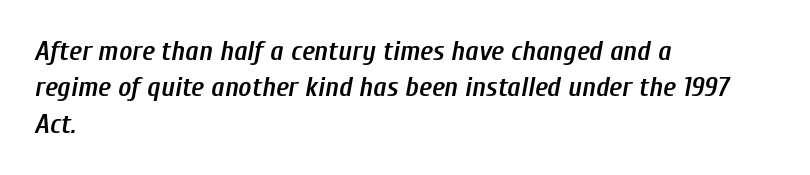
Honestly, there is no underline to notice here at all. Character widths vary here, with narrow letters taking less room than wide ones. Leftover space on each line is placed entirely after the last word. Emphasis-style slanted type is in use. A somewhat darkened texture: the type is semibold rather than bold.
